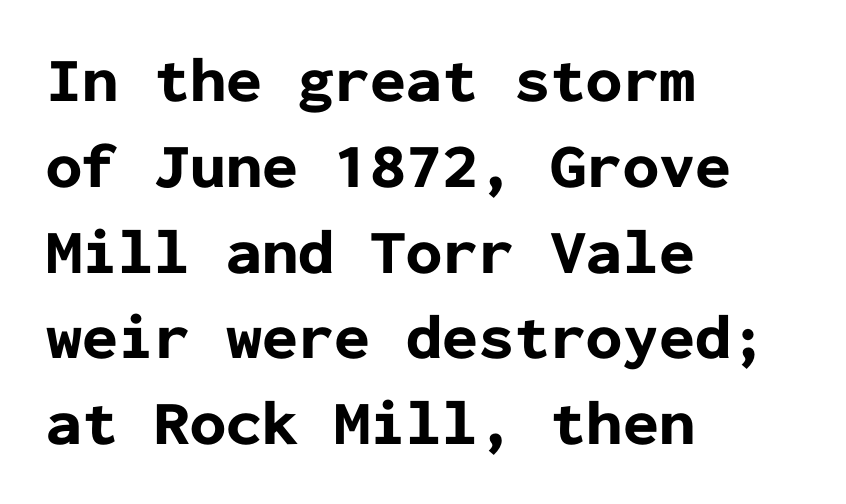
The image shows 64 px bold sans-serif type, upright, monospaced; set left-aligned, normal line spacing (1.34x), normal letter spacing, not underlined; low stroke contrast and a medium x-height.
